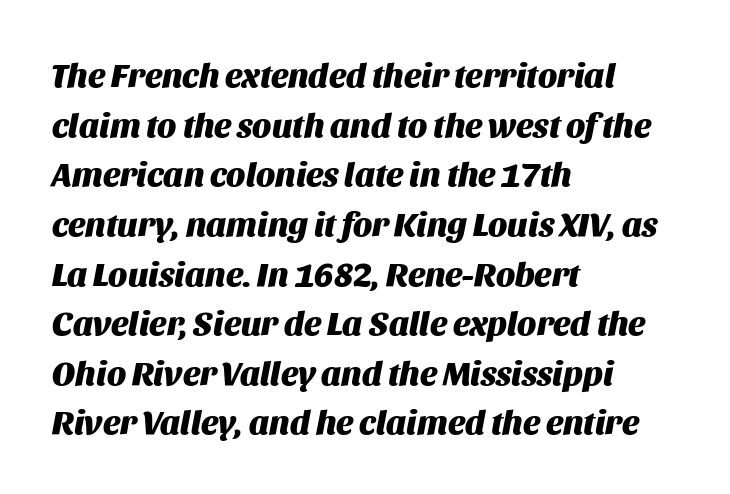
{"italic": "yes", "lean": "right", "slant_degrees": 11, "bold": "yes", "weight": "heavy", "width": "normal", "stroke_contrast": "medium", "x_height": "large", "monospaced": "no", "underline": "no", "align": "left", "line_spacing": "normal", "line_spacing_ratio": 1.46, "letter_spacing": "normal", "letter_spacing_em": 0.0, "glyph_px": 34}
